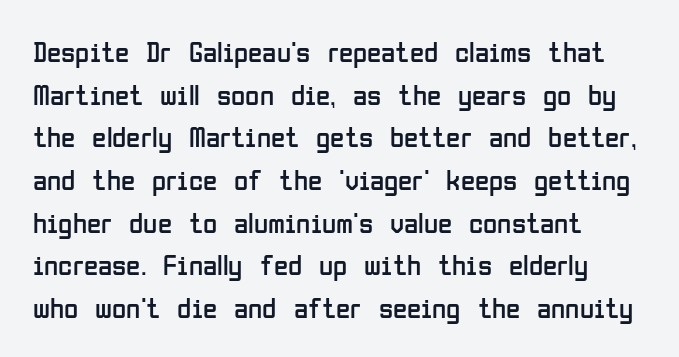
The image shows 29 px regular-weight, condensed sans-serif type, upright; set left-aligned, normal line spacing (1.47x), normal letter spacing, not underlined; low stroke contrast and a medium x-height.
